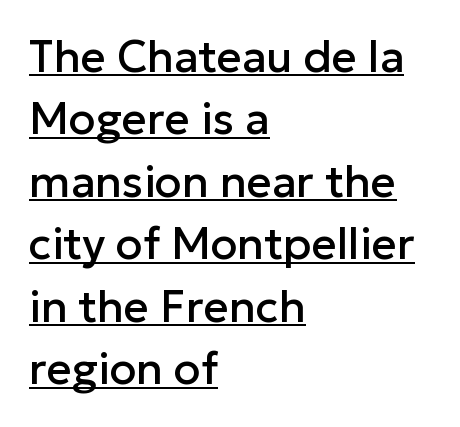
Q: Is the text italic (slanted)? A: No, it is upright.
Q: Is the typeface a serif or a sans-serif typeface? A: Sans-serif.
Q: Is the text underlined? A: Yes.
Q: How is the paragraph aligned? A: Left-aligned.
Q: Is the spacing between letters normal or unusually wide? A: Normal.
Q: Is the spacing between lines tight, normal or loose? A: Normal.
Q: Width (condensed, normal, or wide)? A: Normal.
Q: Stroke contrast? A: Low.
Q: x-height? A: Medium.
Q: Monospaced? A: No.
